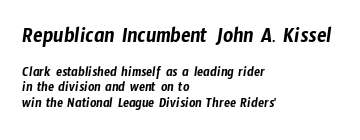
These lines stack with their left ends in a neat column. Is the lower block the larger one? No — the upper block carries the bigger type. Honestly, the letter spacing is just normal — you wouldn't notice it. These lines huddle together more closely than default settings would place them. The baseline area is clear.
